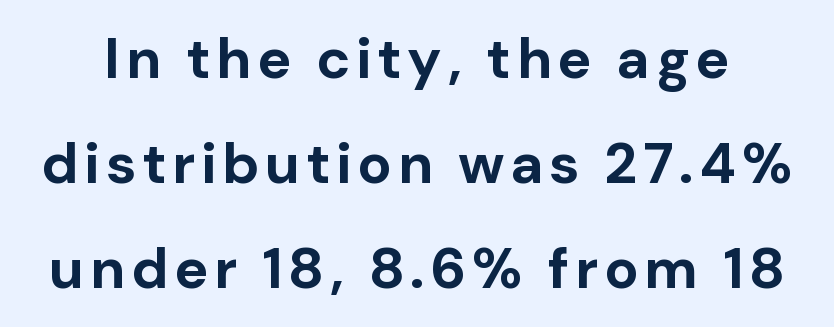
{"serif": "no", "italic": "no", "bold": "yes", "weight": "bold", "width": "normal", "stroke_contrast": "low", "x_height": "medium", "monospaced": "no", "underline": "no", "line_spacing_ratio": 1.84, "glyph_px": 57}
